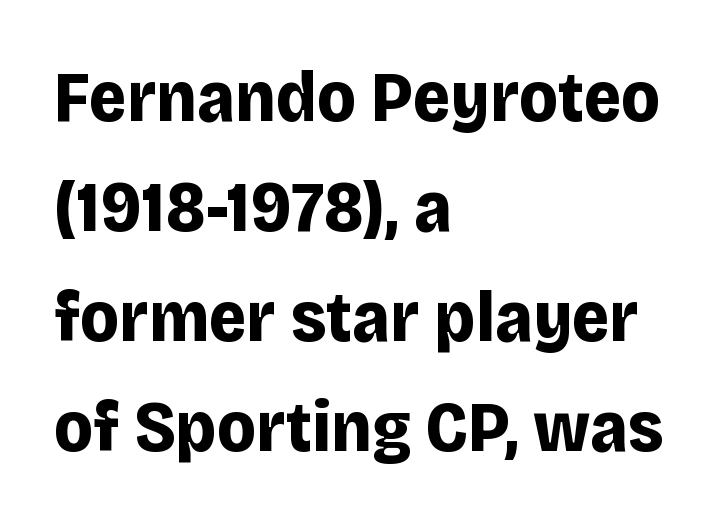
The image shows 72 px bold sans-serif type, upright; set left-aligned, normal line spacing (1.53x), normal letter spacing, not underlined; low stroke contrast and a large x-height.
